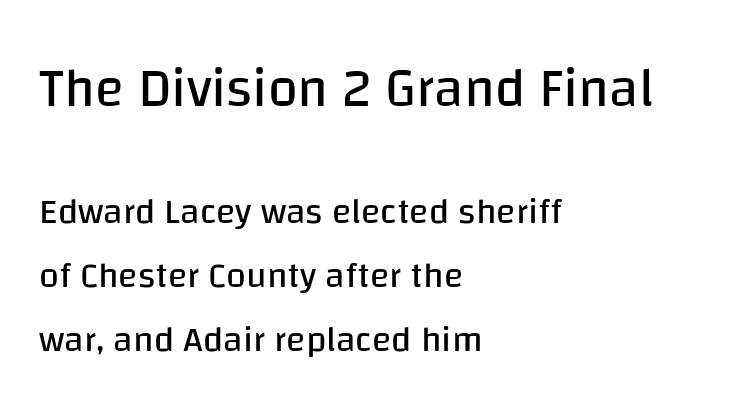
The image shows 54 px regular-weight sans-serif type, upright; set left-aligned, line spacing 1.78x, normal letter spacing, not underlined; the first (top) block is 1.5x larger; low stroke contrast and a large x-height.
